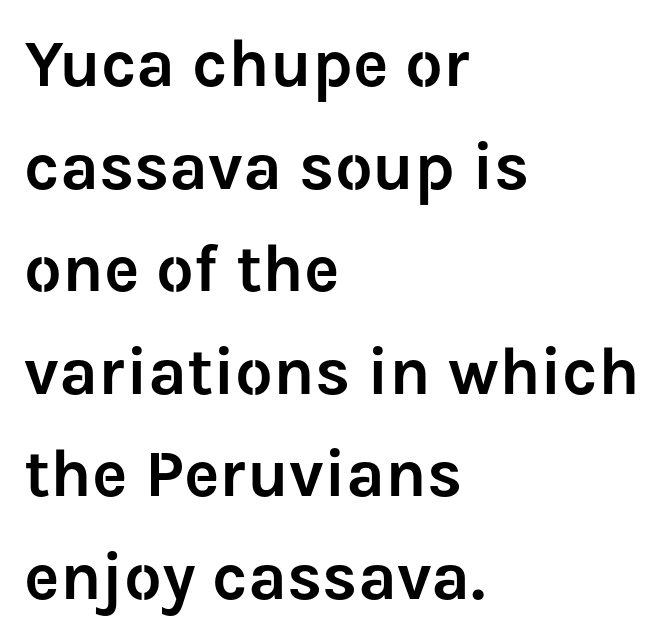
The image shows 67 px sans-serif type, upright; set left-aligned, normal line spacing (1.53x), normal letter spacing, not underlined; low stroke contrast and a medium x-height.
